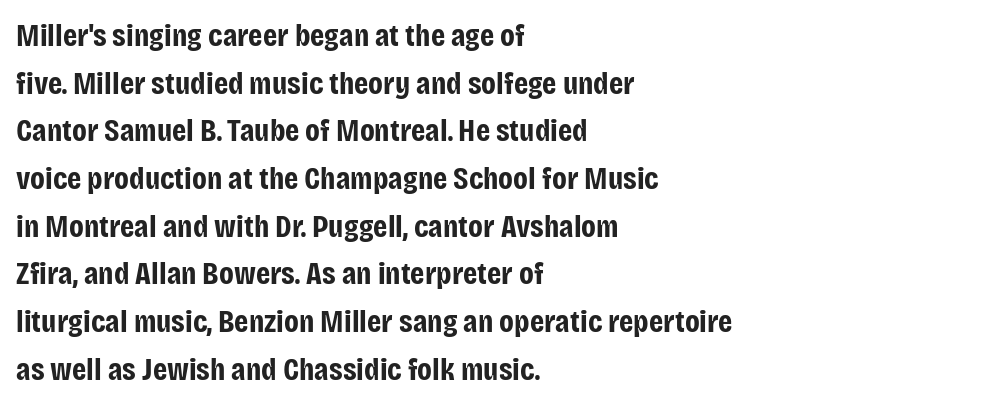
{"serif": "no", "italic": "no", "bold": "yes", "weight": "bold", "width": "condensed", "stroke_contrast": "low", "x_height": "large", "monospaced": "no", "underline": "no", "align": "left", "line_spacing": "normal", "line_spacing_ratio": 1.49, "letter_spacing": "normal", "letter_spacing_em": 0.0, "glyph_px": 32}
